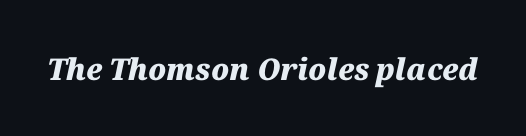
The letterforms sit shoulder to shoulder at normal distance. Each letter keeps its own natural width here, so spacing adapts to shape. Lines of text with bare space underneath. Caption: bold face, heavy strokes.
